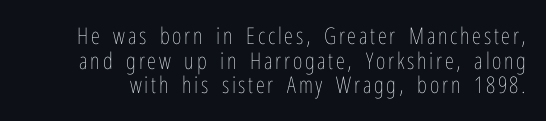
Style check: upright. You could barely slide anything between these rows. The cut favours lightness, reaching ordinary text weight at its darkest. Letters rest on an invisible, unmarked baseline.
